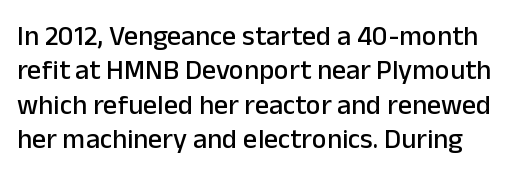
{"serif": "no", "italic": "no", "width": "normal", "stroke_contrast": "low", "x_height": "medium", "monospaced": "no", "underline": "no", "line_spacing_ratio": 1.23, "letter_spacing": "normal", "letter_spacing_em": 0.0, "glyph_px": 28}
